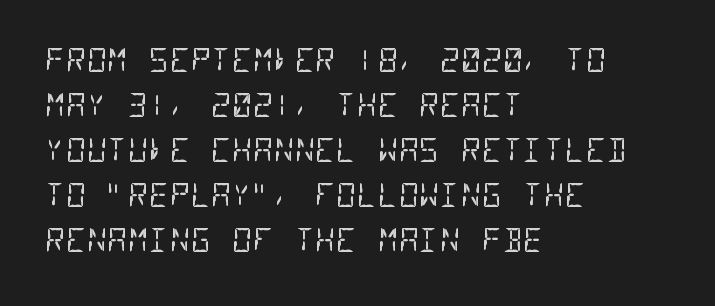
The image shows 32 px regular-weight, condensed sans-serif type, monospaced; set left-aligned, normal line spacing (1.41x), normal letter spacing, not underlined; low stroke contrast and a large x-height.
